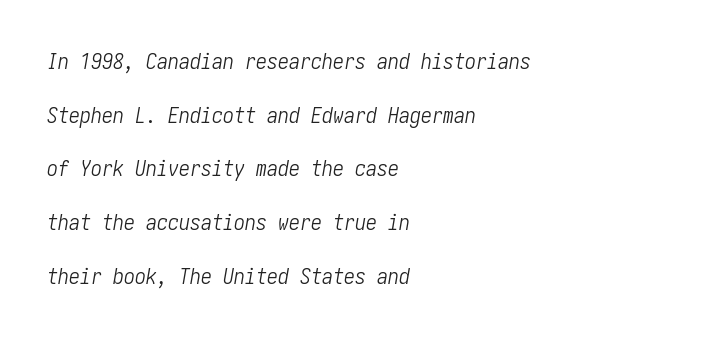
The image shows 22 px text type, italic (leaning right); set left-aligned, loose line spacing (2.44x), normal letter spacing, not underlined.
